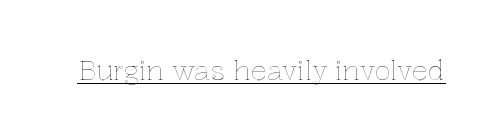
{"italic": "no", "underline": "yes", "letter_spacing": "normal", "letter_spacing_em": 0.0, "glyph_px": 27}
